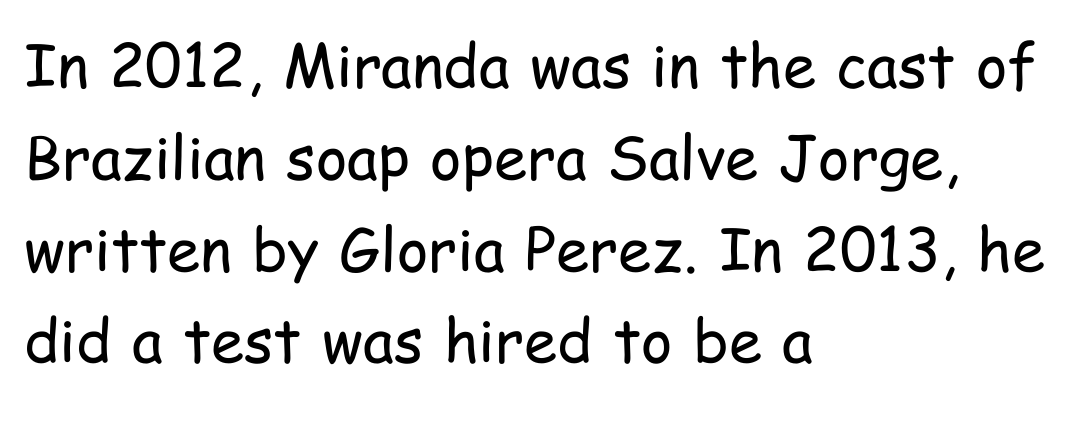
The image shows 60 px regular-weight, condensed sans-serif type, upright; set left-aligned, normal line spacing (1.53x), normal letter spacing, not underlined; low stroke contrast and a medium x-height.
